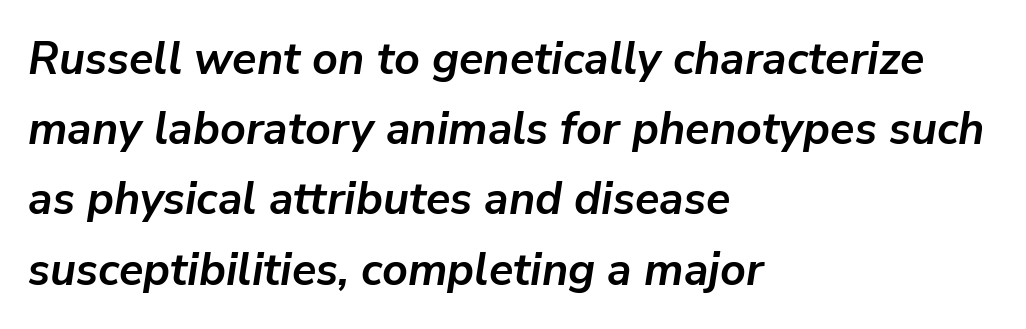
The image shows 45 px semibold type, italic (leaning right); set left-aligned, normal line spacing (1.56x), normal letter spacing, not underlined; low stroke contrast and a medium x-height.
